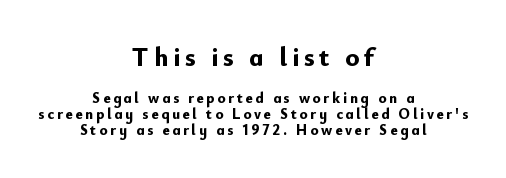
The image shows 26 px bold type, upright; set centered, tight line spacing (1.07x), not underlined; the first (top) block is 1.73x larger.
